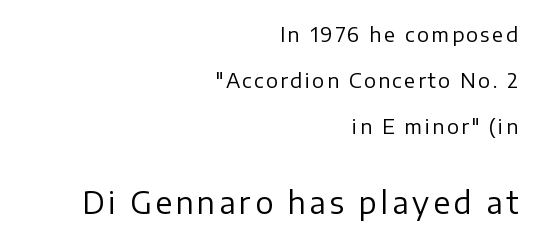
The baseline area is clear. The ragged edge is on the left, which tells us the setting is flush right. Note the varied advance widths — an 'i' is clearly narrower than an 'm'. This sample uses an upright cut, with every glyph sitting square on the baseline.
